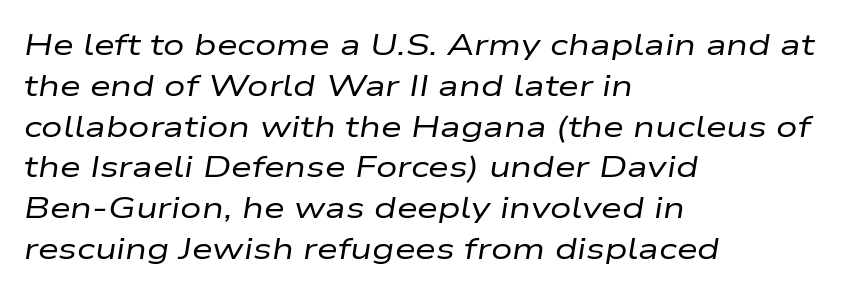
{"italic": "yes", "lean": "right", "slant_degrees": 9, "bold": "no", "weight": "regular", "width": "wide", "stroke_contrast": "low", "x_height": "medium", "monospaced": "no", "underline": "no", "align": "left", "line_spacing": "normal", "line_spacing_ratio": 1.36, "letter_spacing": "normal", "letter_spacing_em": 0.0, "glyph_px": 30}
